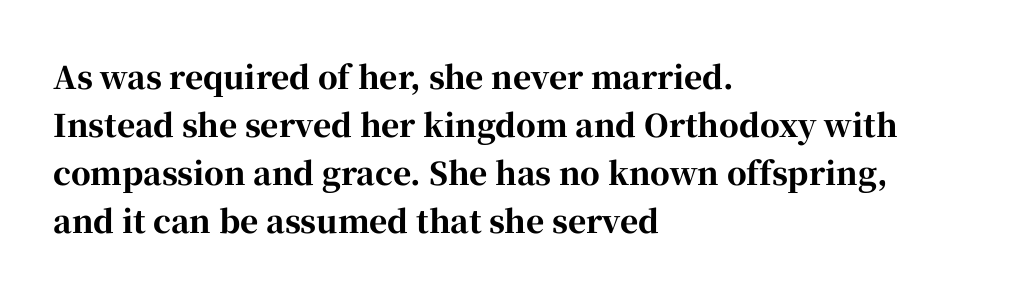
Heavy, bold letterforms. The space directly below the letters is spotless. These lines are set flush left with a ragged right edge. Here the glyphs are tracked normally, forming tight word shapes.
